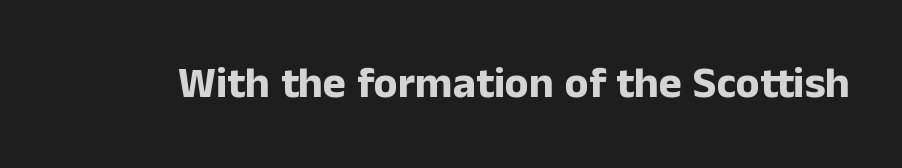
The image shows 44 px bold sans-serif type, upright; set normal letter spacing, not underlined; low stroke contrast and a medium x-height.
